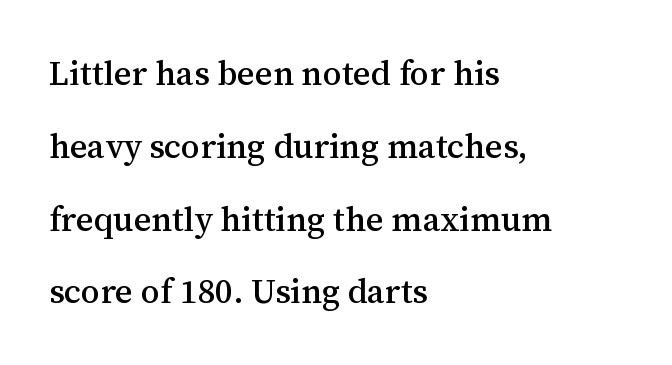
{"serif": "yes", "italic": "no", "width": "normal", "stroke_contrast": "medium", "x_height": "medium", "monospaced": "no", "underline": "no", "align": "left", "line_spacing": "loose", "line_spacing_ratio": 2.14, "letter_spacing": "normal", "letter_spacing_em": 0.0, "glyph_px": 34}
